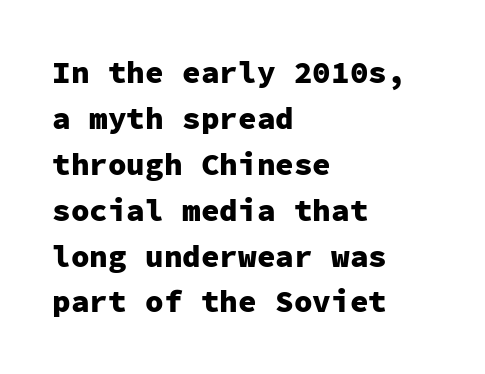
Unlike italic type, these characters show no tilt at all. The rendering anchors every line to the left-hand side. Has an underline been added? It has not. How are the letters spaced? Ordinarily, with no added tracking.
